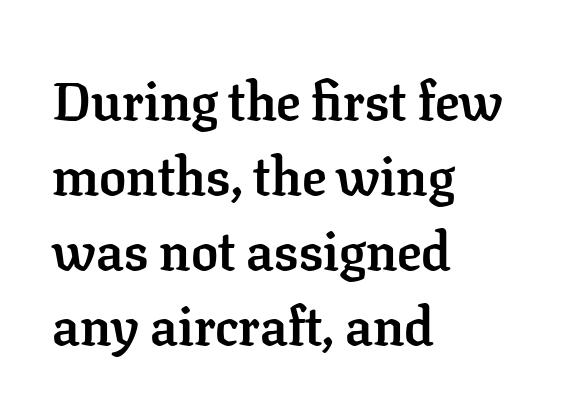
The image shows 54 px semibold serif type, upright; set left-aligned, normal line spacing (1.39x), normal letter spacing, not underlined; low stroke contrast and a medium x-height.
